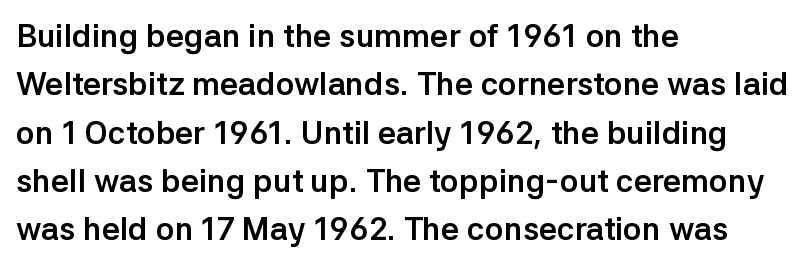
The image shows 32 px semibold sans-serif type, upright; set left-aligned, normal line spacing (1.51x), normal letter spacing, not underlined; low stroke contrast and a medium x-height.
